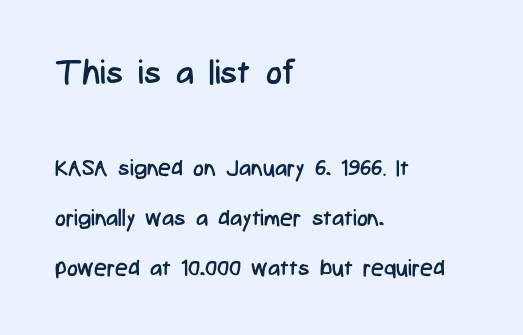
The emphasis by scale lands on block number one, above. The line-height multiplier appears high, well above default. Character widths vary here, with narrow letters taking less room than wide ones. The font family rendered here belongs to the sans-serif group. The passage shown is not underscored anywhere. Vertical strokes here are truly vertical.
